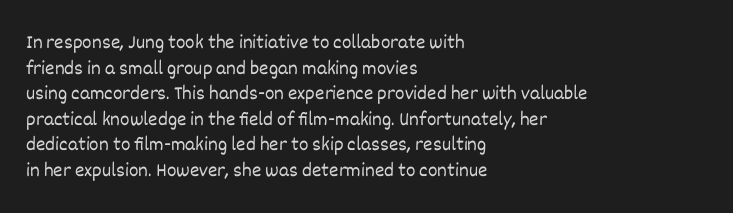
Q: Is the text bold? A: No.
Q: Is the text italic (slanted)? A: No, it is upright.
Q: Is the text underlined? A: No.
Q: How is the paragraph aligned? A: Left-aligned.
Q: Is the spacing between letters normal or unusually wide? A: Normal.
Q: Is the spacing between lines tight, normal or loose? A: Normal.
